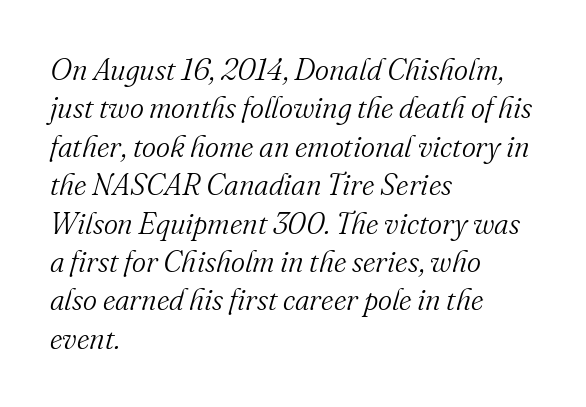
Casual observation: everything's shoved over to the left. Is this a sans? No — the strokes have serifs. The letterforms sit at book weight or below. The block of text has a typical density, with ordinary space between rows.
